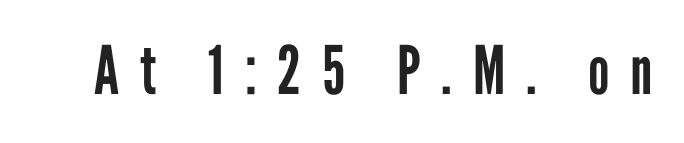
The image shows 67 px regular-weight, condensed sans-serif type, upright; set unusually wide letter spacing (+0.31 em), not underlined; low stroke contrast and a medium x-height.
